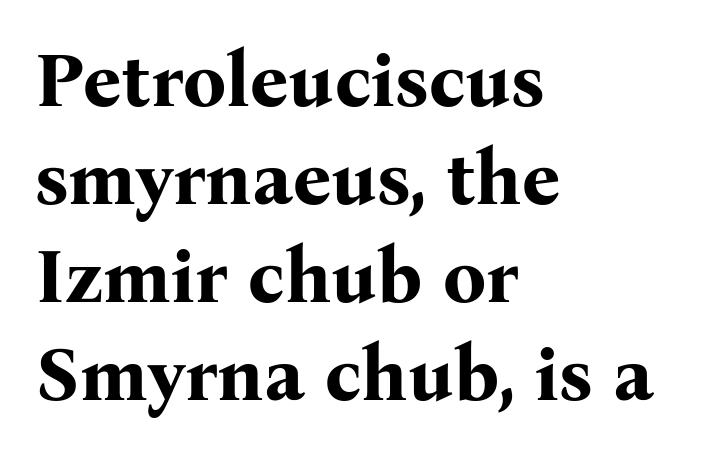
{"serif": "yes", "italic": "no", "bold": "yes", "weight": "bold", "width": "normal", "stroke_contrast": "medium", "x_height": "medium", "monospaced": "no", "underline": "no", "align": "left", "line_spacing": "normal", "line_spacing_ratio": 1.29, "letter_spacing": "normal", "letter_spacing_em": 0.0, "glyph_px": 76}
